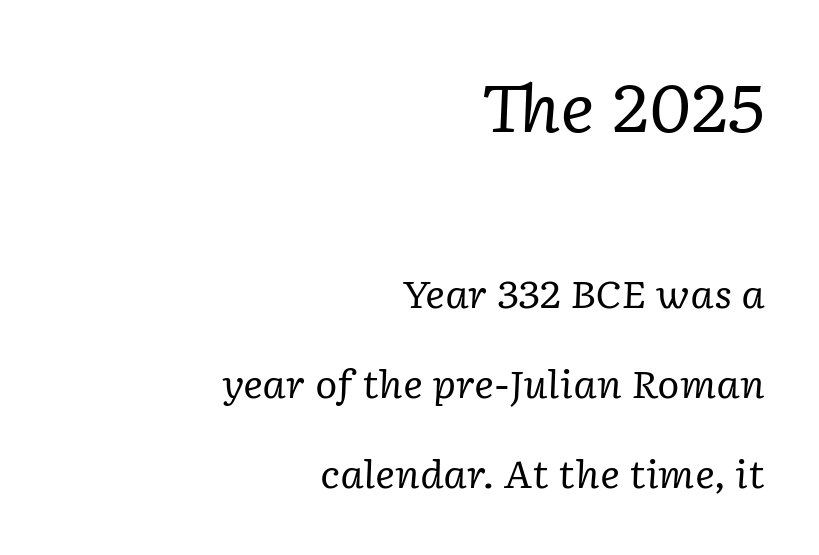
The image shows 66 px regular-weight serif type, italic (leaning right); set right-aligned, loose line spacing (2.37x), normal letter spacing, not underlined; the first (top) block is 1.74x larger; low stroke contrast and a medium x-height.
